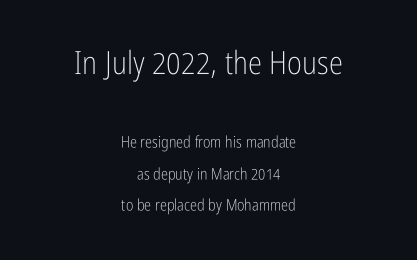
The image shows 32 px light, condensed sans-serif type, upright; set centered, loose line spacing (1.98x), normal letter spacing, not underlined; the first (top) block is 2.0x larger; low stroke contrast and a medium x-height.
